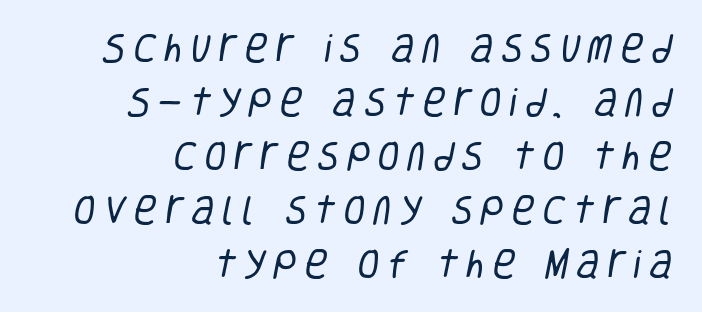
What's the leading like? Ordinary, nothing unusual. Visually the block forms a straight wall on the right and a jagged coastline on the left. Observe the absence of serifs on each vertical stroke in this sample. The rendering uses natural spacing where letterforms have individual widths. The weight would be labelled regular, book, light, or lighter still. These lines have a slow, spaced-out rhythm from letter to letter.
